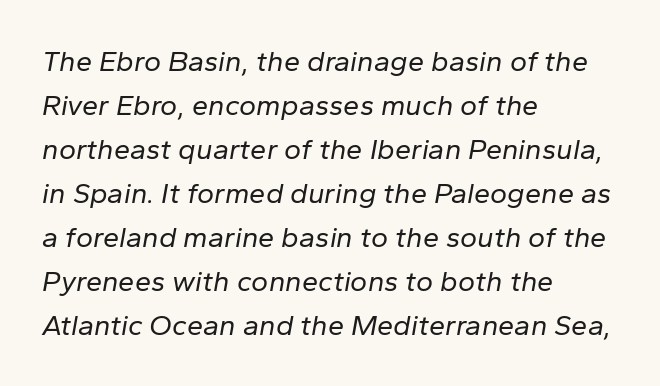
Q: Is the text bold? A: No.
Q: Is the text italic (slanted)? A: Yes, it leans right by about 10 degrees.
Q: Is the text underlined? A: No.
Q: How is the paragraph aligned? A: Left-aligned.
Q: Is the spacing between letters normal or unusually wide? A: Normal.
Q: Is the spacing between lines tight, normal or loose? A: Normal.
Q: Width (condensed, normal, or wide)? A: Normal.
Q: Stroke contrast? A: Low.
Q: x-height? A: Medium.
Q: Monospaced? A: No.
